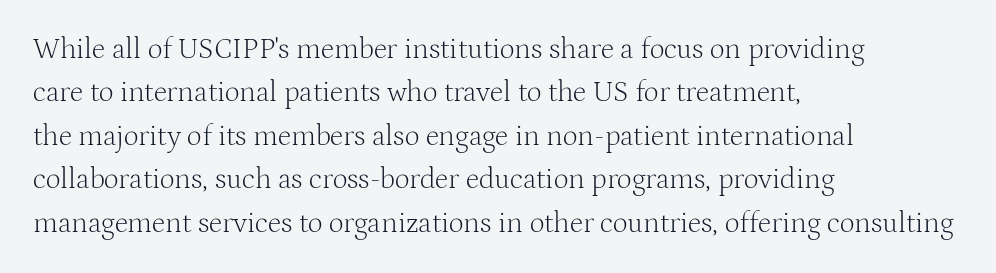
Q: Is the text bold? A: No.
Q: Is the text italic (slanted)? A: No, it is upright.
Q: Is the typeface a serif or a sans-serif typeface? A: Serif.
Q: Is the text underlined? A: No.
Q: How is the paragraph aligned? A: Left-aligned.
Q: Is the spacing between letters normal or unusually wide? A: Normal.
Q: Is the spacing between lines tight, normal or loose? A: Normal.
Q: Width (condensed, normal, or wide)? A: Normal.
Q: Stroke contrast? A: Medium.
Q: x-height? A: Medium.
Q: Monospaced? A: No.
